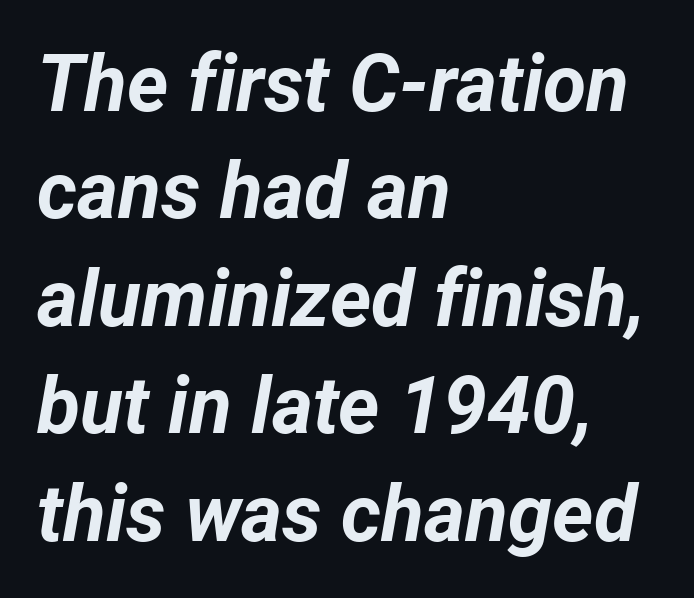
Q: Is the text bold? A: Yes.
Q: Is the text italic (slanted)? A: Yes, it leans right by about 12 degrees.
Q: Is the text underlined? A: No.
Q: How is the paragraph aligned? A: Left-aligned.
Q: Is the spacing between letters normal or unusually wide? A: Normal.
Q: Is the spacing between lines tight, normal or loose? A: Normal.
Q: Width (condensed, normal, or wide)? A: Normal.
Q: Stroke contrast? A: Low.
Q: x-height? A: Medium.
Q: Monospaced? A: No.
